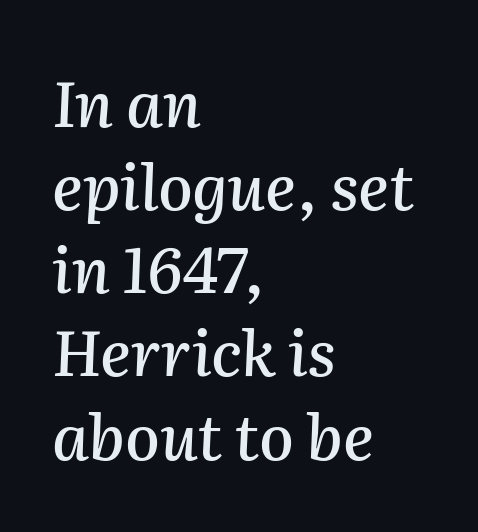
The image shows 63 px text type, italic (leaning right); set left-aligned, normal line spacing (1.32x), normal letter spacing, not underlined; medium stroke contrast and a medium x-height.
